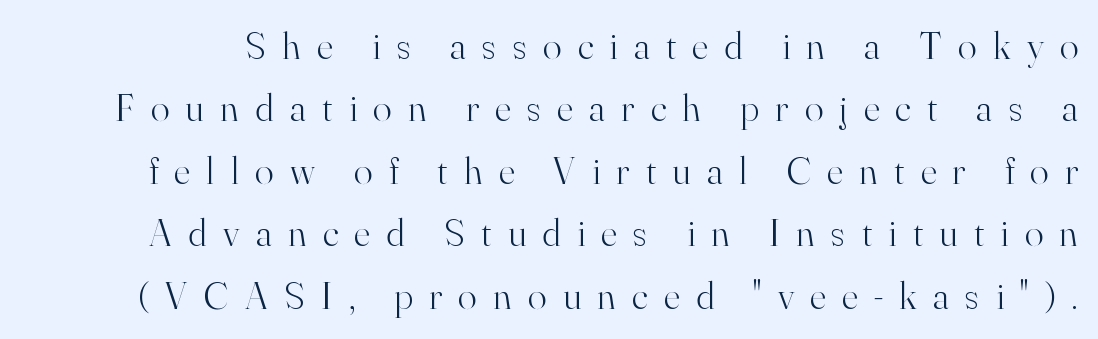
Each stroke keeps to a modest, everyday thickness or less. Are there feet on the stems? There are — it's a serif. Students, observe: this is what conventionally led text looks like. The letters advance in unequal steps, a hallmark of proportional type.
